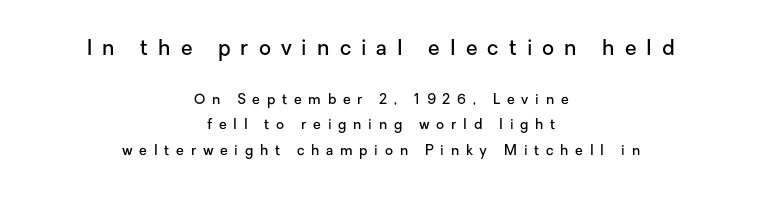
Q: Is the text bold? A: Semi-bold.
Q: Is the text italic (slanted)? A: No, it is upright.
Q: Is the text underlined? A: No.
Q: How is the paragraph aligned? A: Centered.
Q: Is the spacing between letters normal or unusually wide? A: Unusually wide.
Q: Which block of text is set in a larger size, the first (top) or the second (bottom)? A: The first (top) one.
